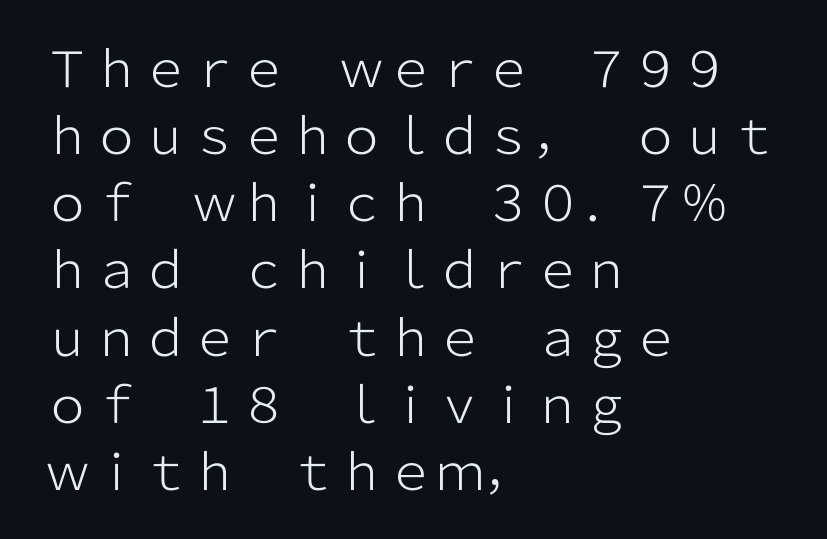
Q: Is the text bold? A: No.
Q: Is the text italic (slanted)? A: No, it is upright.
Q: Is the typeface a serif or a sans-serif typeface? A: Sans-serif.
Q: Is the text underlined? A: No.
Q: How is the paragraph aligned? A: Left-aligned.
Q: Is the spacing between letters normal or unusually wide? A: Normal.
Q: Is the spacing between lines tight, normal or loose? A: Normal.
Q: Width (condensed, normal, or wide)? A: Normal.
Q: Stroke contrast? A: Low.
Q: x-height? A: Medium.
Q: Monospaced? A: No.
